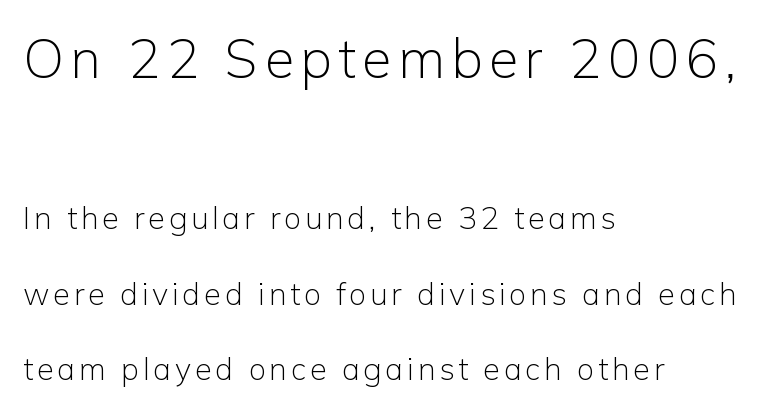
The image shows 54 px light sans-serif type, upright; set left-aligned, loose line spacing (2.43x), not underlined; the first (top) block is 1.74x larger; low stroke contrast and a medium x-height.
